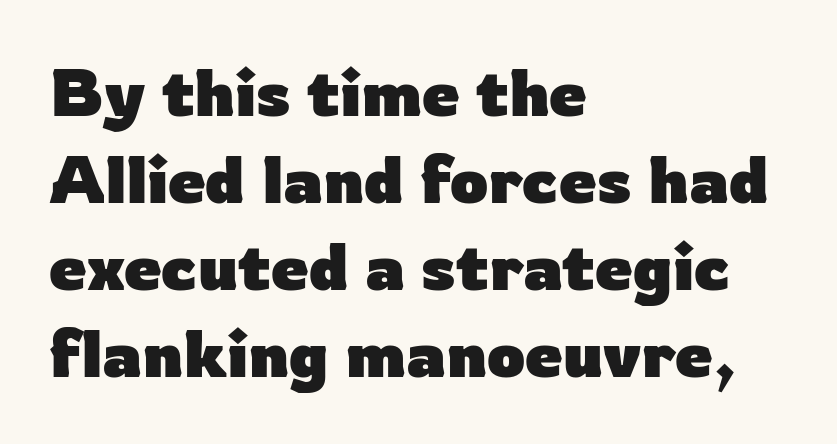
{"serif": "no", "italic": "no", "bold": "yes", "weight": "heavy", "width": "normal", "stroke_contrast": "low", "x_height": "medium", "monospaced": "no", "underline": "no", "align": "left", "line_spacing": "normal", "line_spacing_ratio": 1.3, "letter_spacing": "normal", "letter_spacing_em": 0.0, "glyph_px": 67}
